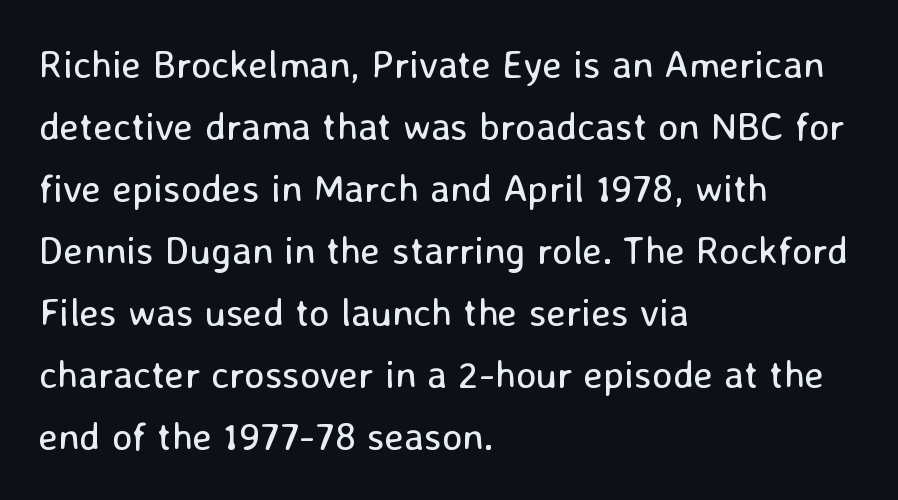
{"serif": "no", "italic": "no", "bold": "no", "weight": "regular", "width": "normal", "stroke_contrast": "low", "x_height": "medium", "monospaced": "no", "underline": "no", "align": "left", "line_spacing": "normal", "line_spacing_ratio": 1.59, "letter_spacing": "normal", "letter_spacing_em": 0.0, "glyph_px": 39}
